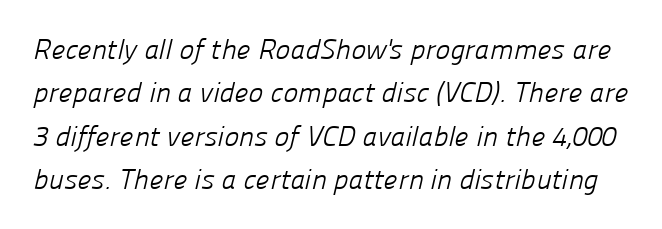
The image shows 28 px light sans-serif type; set normal line spacing (1.55x), normal letter spacing, not underlined; low stroke contrast and a medium x-height.
